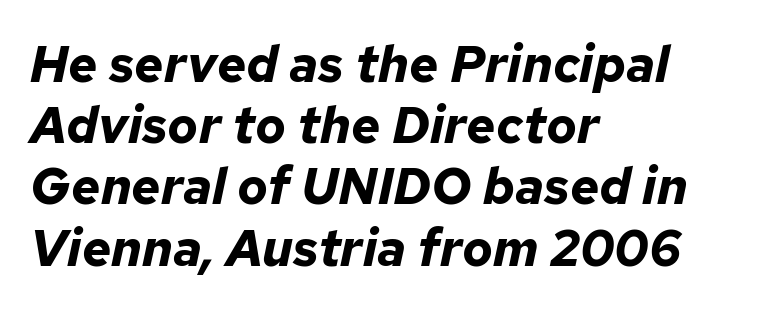
The image shows 51 px bold type, italic (leaning right); set left-aligned, line spacing 1.2x, normal letter spacing, not underlined; low stroke contrast and a medium x-height.
